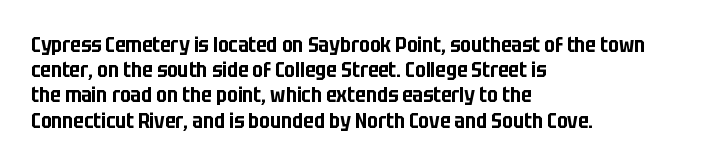
The image shows 21 px text type, upright; set left-aligned, line spacing 1.2x, normal letter spacing, not underlined.
